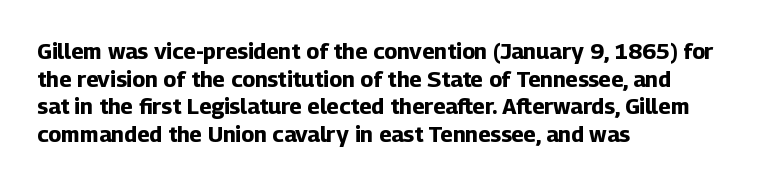
{"italic": "no", "bold": "yes", "underline": "no", "align": "left", "line_spacing": "normal", "line_spacing_ratio": 1.26, "letter_spacing": "normal", "letter_spacing_em": 0.0, "glyph_px": 22}
